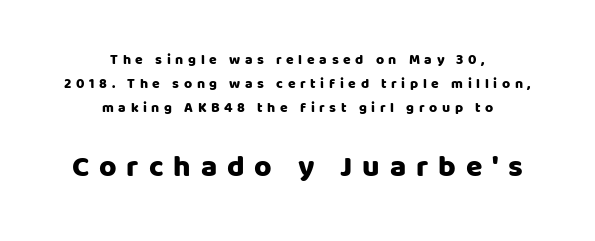
Do the characters align in a grid? No, the font is proportional. The leading is moderate, giving the passage an even texture. The letters stand upright; this is a roman face. Spacing between characters has been opened up far beyond the box default. Underline: absent.
